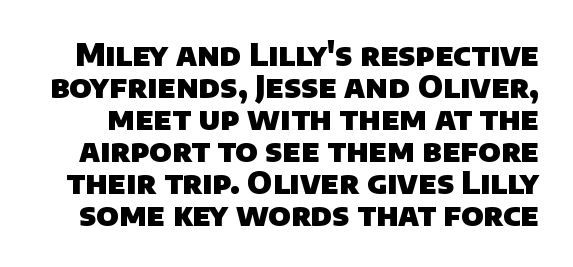
{"serif": "no", "bold": "yes", "weight": "heavy", "width": "normal", "stroke_contrast": "low", "x_height": "large", "monospaced": "no", "underline": "no", "line_spacing": "tight", "line_spacing_ratio": 1.03, "letter_spacing": "normal", "letter_spacing_em": 0.0, "glyph_px": 31}
